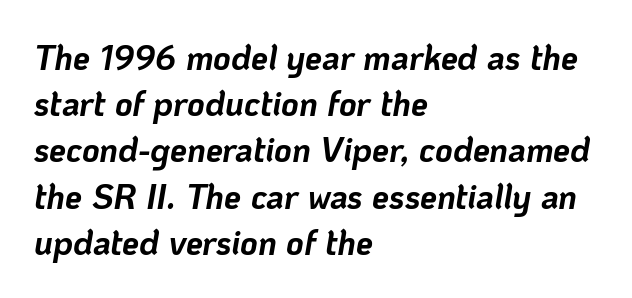
Q: Is the text bold? A: Yes.
Q: Is the text italic (slanted)? A: Yes, it leans right by about 10 degrees.
Q: Is the text underlined? A: No.
Q: How is the paragraph aligned? A: Left-aligned.
Q: Is the spacing between letters normal or unusually wide? A: Normal.
Q: Is the spacing between lines tight, normal or loose? A: Normal.
Q: Width (condensed, normal, or wide)? A: Normal.
Q: Stroke contrast? A: Low.
Q: x-height? A: Medium.
Q: Monospaced? A: No.
